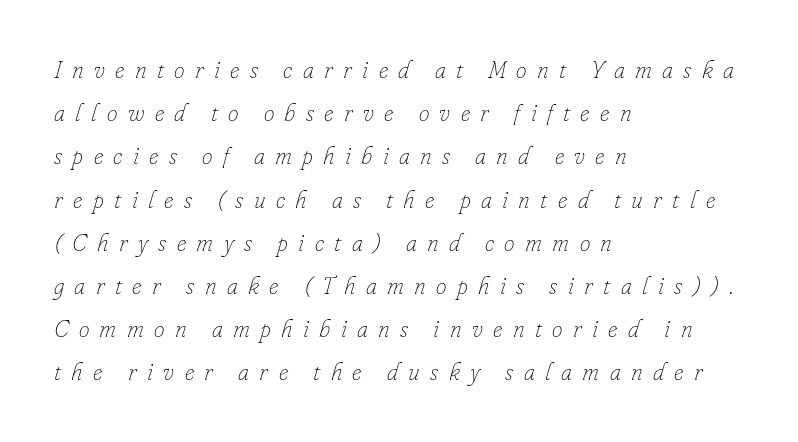
Glance below the letters and you will spot only blank space. Nothing heavy about these letters — not bold at all. Is the letter spacing exaggerated? Yes — the characters are pushed far apart. Does the lettering tilt? It does — this is italic. The text block is weighted toward the left margin, trailing off unevenly rightward.
